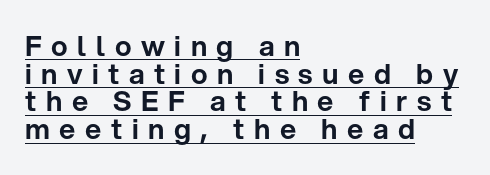
Q: Is the text italic (slanted)? A: No, it is upright.
Q: Is the typeface a serif or a sans-serif typeface? A: Sans-serif.
Q: Is the text underlined? A: Yes.
Q: How is the paragraph aligned? A: Left-aligned.
Q: Is the spacing between letters normal or unusually wide? A: Unusually wide.
Q: Is the spacing between lines tight, normal or loose? A: Tight.
Q: Width (condensed, normal, or wide)? A: Normal.
Q: Stroke contrast? A: Low.
Q: x-height? A: Medium.
Q: Monospaced? A: No.
